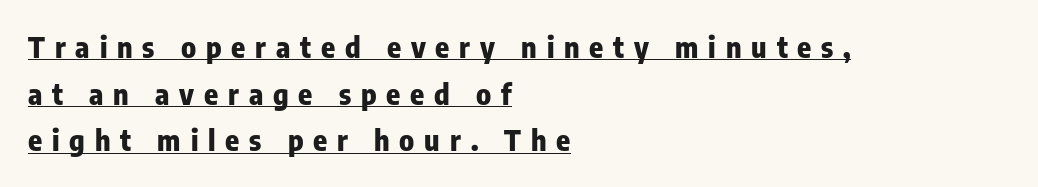
Q: Is the text bold? A: Yes.
Q: Is the text italic (slanted)? A: No, it is upright.
Q: Is the typeface a serif or a sans-serif typeface? A: Sans-serif.
Q: Is the text underlined? A: Yes.
Q: How is the paragraph aligned? A: Left-aligned.
Q: Is the spacing between letters normal or unusually wide? A: Unusually wide.
Q: Is the spacing between lines tight, normal or loose? A: Normal.
Q: Width (condensed, normal, or wide)? A: Condensed.
Q: Stroke contrast? A: Low.
Q: x-height? A: Medium.
Q: Monospaced? A: No.
